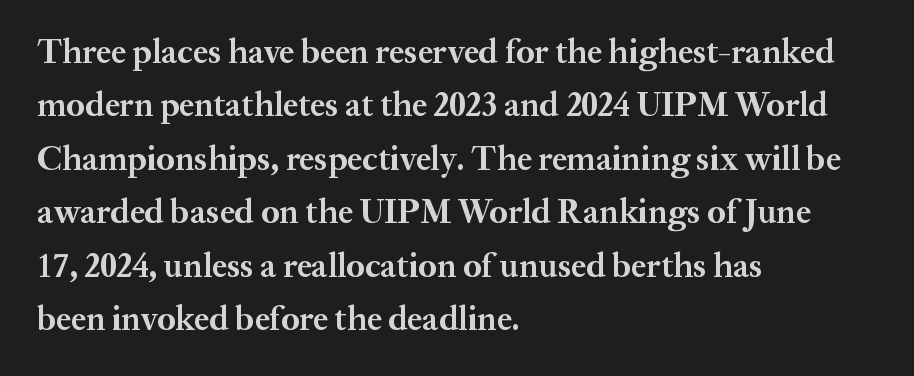
Quick note: not italic, upright. A full-strength bold gives these letters their thick strokes. What stands out about the letter spacing? Nothing — it is the standard amount. The lines are quadded left. Check where the strokes stop: tiny serifs finish them off. Rule under the text: the space is simply empty.
